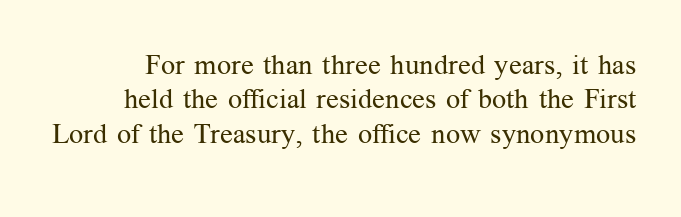
{"serif": "yes", "italic": "no", "bold": "no", "weight": "regular", "width": "normal", "stroke_contrast": "medium", "x_height": "medium", "monospaced": "no", "underline": "no", "line_spacing_ratio": 1.23, "letter_spacing": "normal", "letter_spacing_em": 0.0, "glyph_px": 28}
